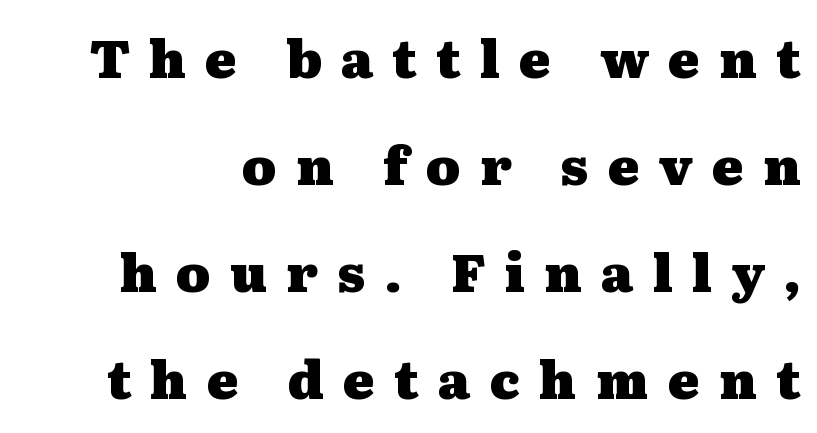
The image shows 52 px heavy, wide serif type, upright; set loose line spacing (2.06x), unusually wide letter spacing (+0.37 em), not underlined; medium stroke contrast and a medium x-height.
